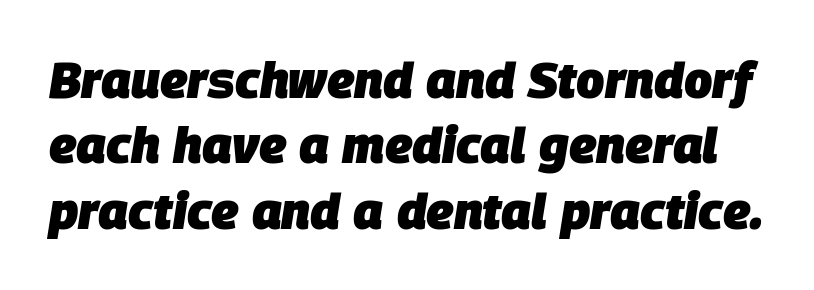
Successive baselines arrive at the customary interval. Character widths vary here, with narrow letters taking less room than wide ones. The type is set solid horizontally, with unmodified tracking. When letters slant like this, we call the style italic. A full-strength bold gives these letters their thick strokes.
